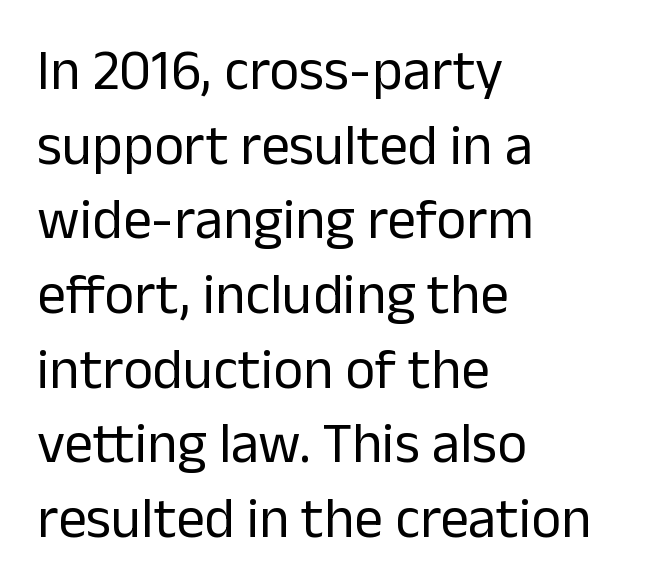
Honestly, the row spacing looks completely unremarkable. Layout note: lines flush left. The area under the type is left untouched. Character widths vary here, with narrow letters taking less room than wide ones. Characters remain perfectly vertical along every line.
